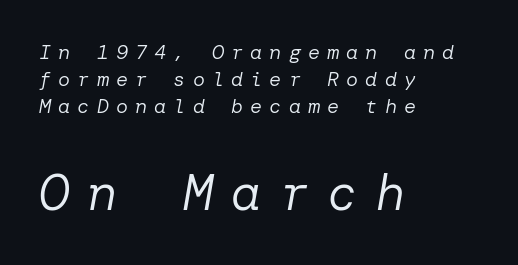
Q: Is the text bold? A: No.
Q: Is the text italic (slanted)? A: Yes, it leans right by about 10 degrees.
Q: Is the text underlined? A: No.
Q: How is the paragraph aligned? A: Left-aligned.
Q: Is the spacing between letters normal or unusually wide? A: Unusually wide.
Q: Is the spacing between lines tight, normal or loose? A: Normal.
Q: Which block of text is set in a larger size, the first (top) or the second (bottom)? A: The second (bottom) one.
Q: Width (condensed, normal, or wide)? A: Normal.
Q: Stroke contrast? A: Low.
Q: x-height? A: Medium.
